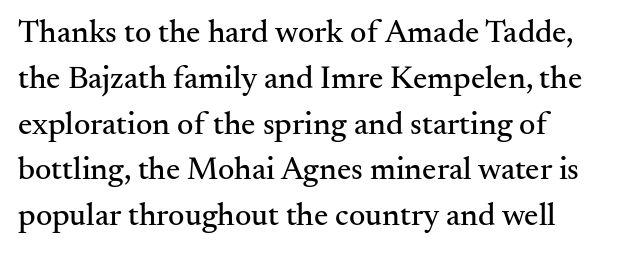
Q: Is the text italic (slanted)? A: No, it is upright.
Q: Is the typeface a serif or a sans-serif typeface? A: Serif.
Q: Is the text underlined? A: No.
Q: How is the paragraph aligned? A: Left-aligned.
Q: Is the spacing between letters normal or unusually wide? A: Normal.
Q: Is the spacing between lines tight, normal or loose? A: Normal.
Q: Width (condensed, normal, or wide)? A: Normal.
Q: Stroke contrast? A: Medium.
Q: x-height? A: Small.
Q: Monospaced? A: No.
